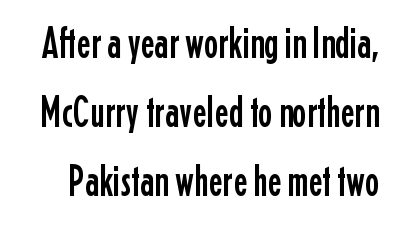
Q: Is the text italic (slanted)? A: No, it is upright.
Q: Is the typeface a serif or a sans-serif typeface? A: Sans-serif.
Q: Is the text underlined? A: No.
Q: Is the spacing between letters normal or unusually wide? A: Normal.
Q: Is the spacing between lines tight, normal or loose? A: Normal.
Q: Width (condensed, normal, or wide)? A: Condensed.
Q: Stroke contrast? A: Low.
Q: x-height? A: Medium.
Q: Monospaced? A: No.
